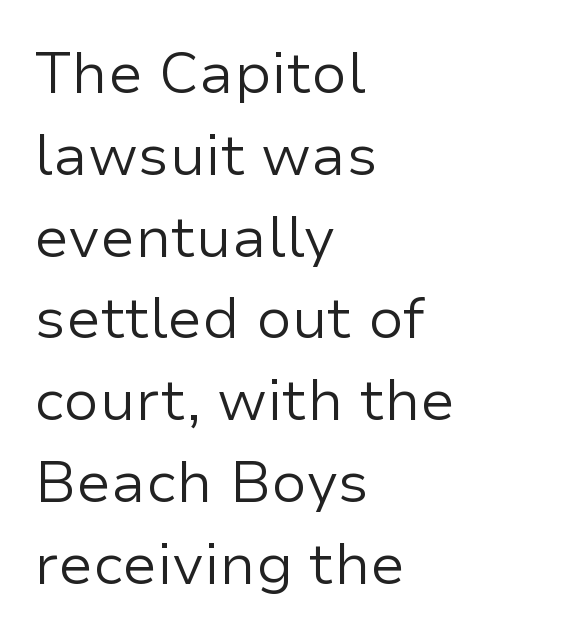
{"serif": "no", "italic": "no", "bold": "no", "weight": "regular", "width": "normal", "stroke_contrast": "low", "x_height": "medium", "monospaced": "no", "underline": "no", "align": "left", "line_spacing": "normal", "line_spacing_ratio": 1.41, "letter_spacing": "normal", "letter_spacing_em": 0.0, "glyph_px": 58}
